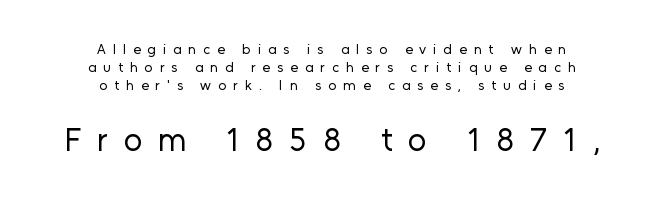
{"serif": "no", "italic": "no", "bold": "no", "weight": "regular", "width": "normal", "stroke_contrast": "low", "x_height": "medium", "monospaced": "no", "underline": "no", "align": "center", "line_spacing": "normal", "line_spacing_ratio": 1.29, "letter_spacing": "wide", "letter_spacing_em": 0.5, "larger_block": "second", "size_ratio": 2.29, "glyph_px": 32}
